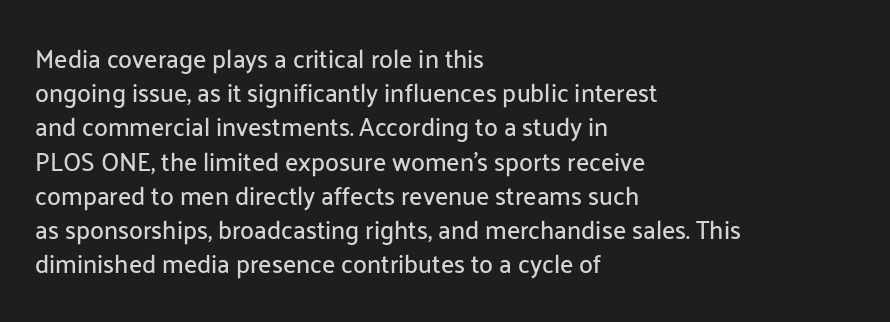
The lettering holds an erect, upright posture throughout. Nobody drew a line under any word here. This rendering uses left alignment, leaving the right contour irregular. Each new line begins a customary step beneath the previous one. Students, note that the glyphs here touch the page at normal intervals.
